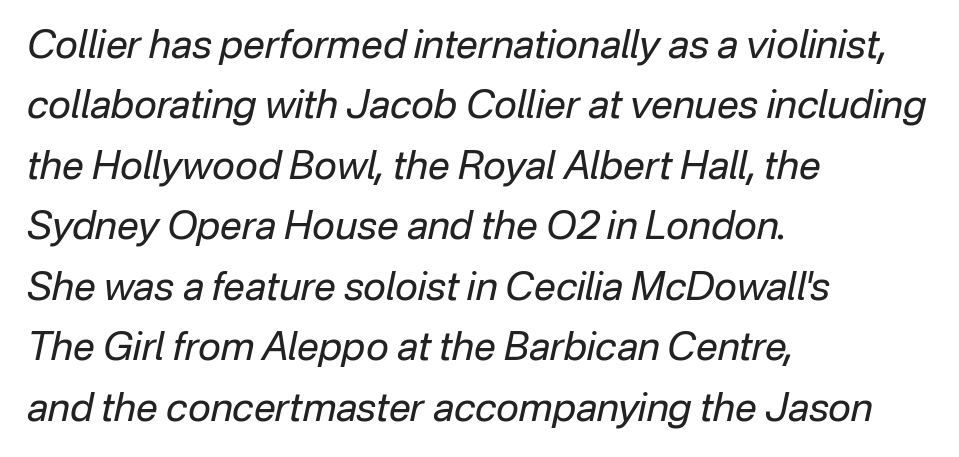
The image shows 39 px regular-weight type, italic (leaning right); set left-aligned, normal line spacing (1.55x), normal letter spacing, not underlined; low stroke contrast and a medium x-height.
